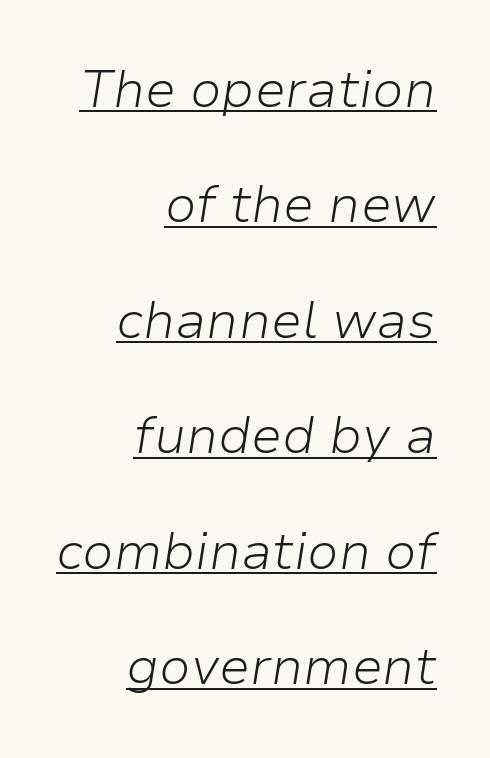
Every row of glyphs terminates at an identical x-position on the right. The rendered words wear a rule along their underside. Default kerning and tracking; the words read as compact shapes. The face looks like a standard text weight, possibly lighter. Leading is clearly above the norm, producing a sparse column.
